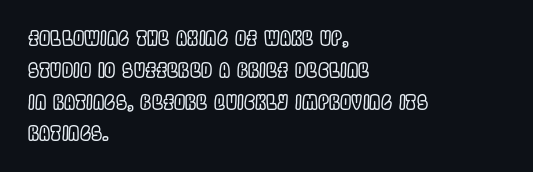
The image shows 20 px text type, upright; set left-aligned, normal line spacing (1.59x), normal letter spacing, not underlined.
